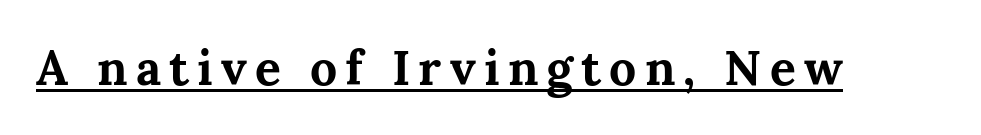
The typesetting leans heavy: a genuine bold. Note the varied advance widths — an 'i' is clearly narrower than an 'm'. These lines are composed in type with serifs. Rendered with straight, roman letterforms.
